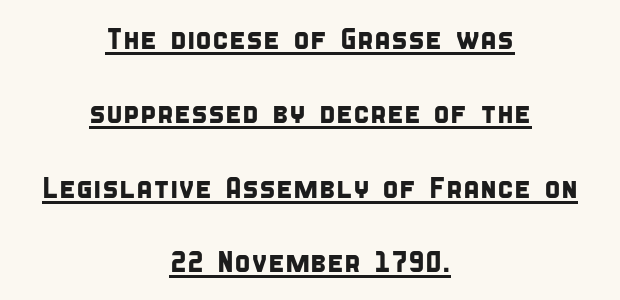
The image shows 30 px condensed sans-serif type; set centered, loose line spacing (2.48x), normal letter spacing, underlined; low stroke contrast and a large x-height.
